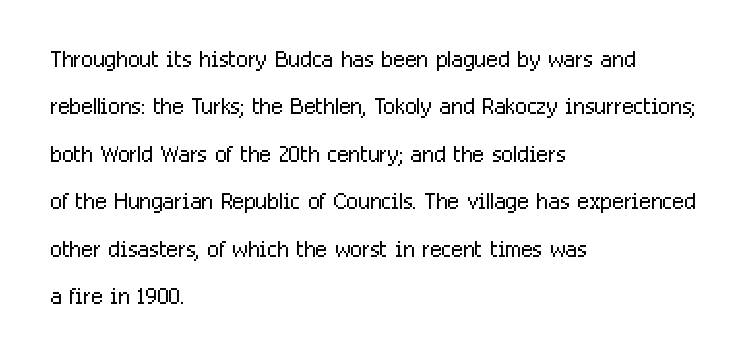
{"serif": "no", "italic": "no", "bold": "no", "weight": "light", "width": "condensed", "stroke_contrast": "low", "x_height": "medium", "monospaced": "no", "underline": "no", "align": "left", "line_spacing": "normal", "line_spacing_ratio": 1.53, "letter_spacing": "normal", "letter_spacing_em": 0.0, "glyph_px": 31}
